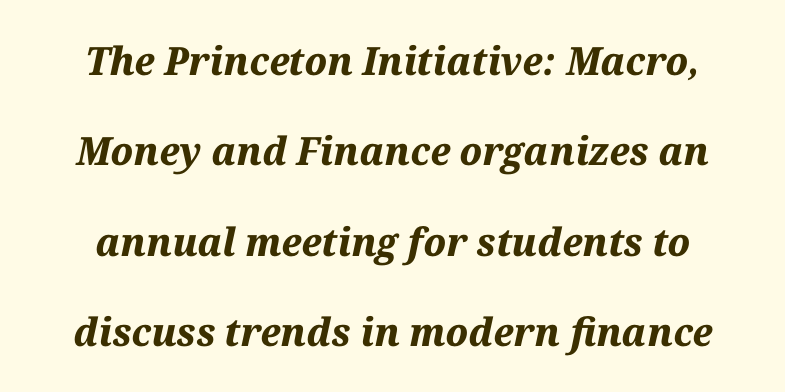
The image shows 39 px bold type, italic (leaning right); set loose line spacing (2.32x), normal letter spacing, not underlined; medium stroke contrast and a medium x-height.
